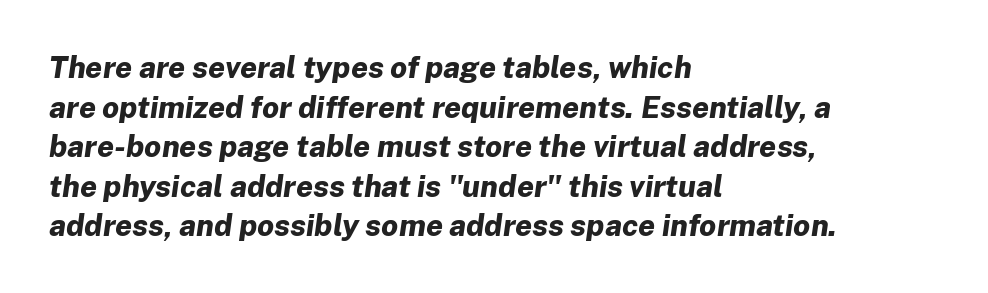
The image shows 30 px bold type, italic (leaning right); set left-aligned, normal line spacing (1.32x), normal letter spacing, not underlined; low stroke contrast and a medium x-height.
